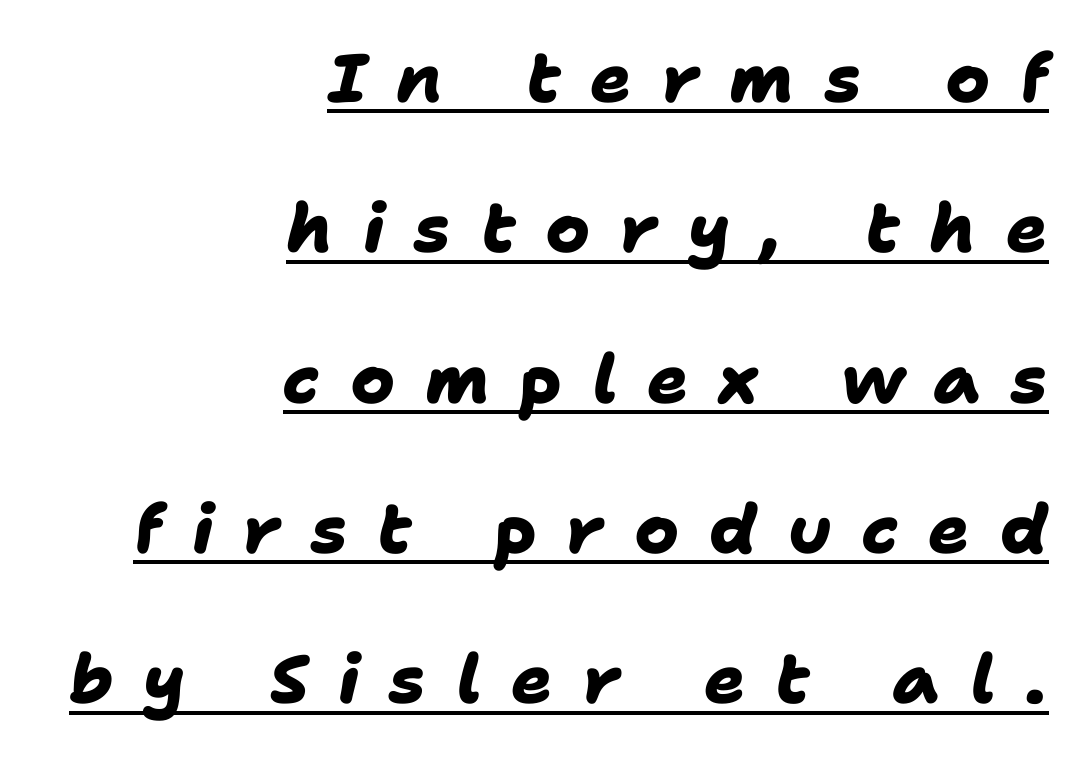
The image shows 68 px heavy sans-serif type; set right-aligned, loose line spacing (2.21x), unusually wide letter spacing (+0.44 em), underlined; low stroke contrast and a medium x-height.
